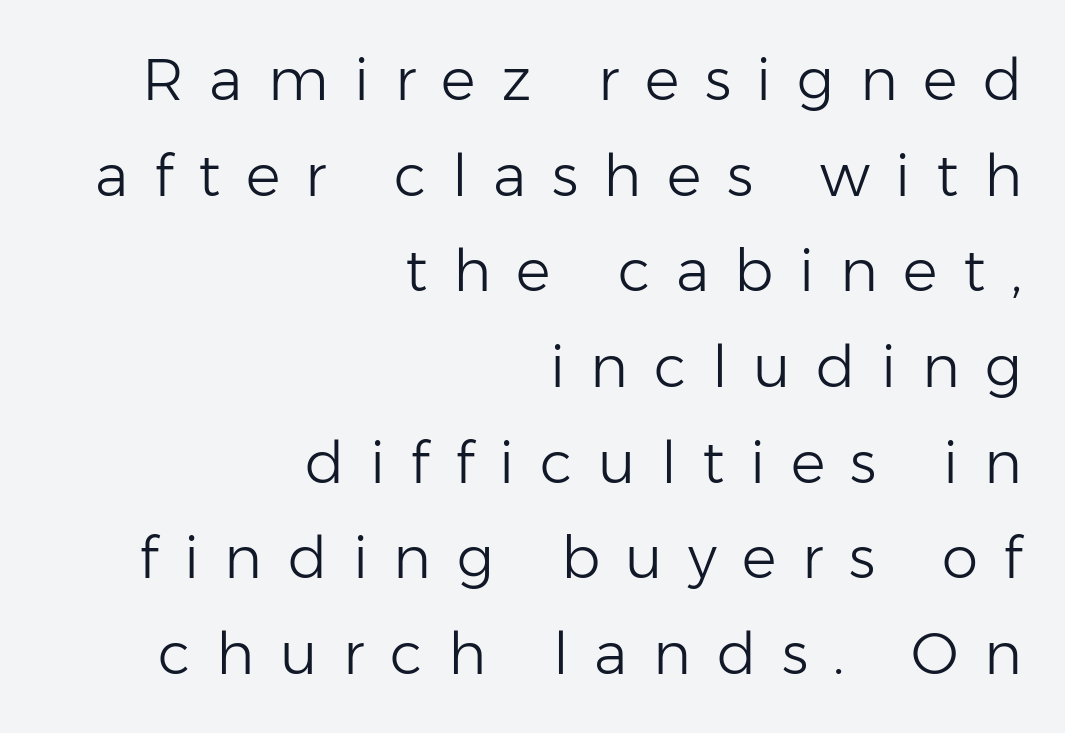
The lines in this sample share a right terminus and differ only in where they begin. The face used here is rendered with a markedly widened letterfit. This is the regular roman posture of the typeface. This rendering employs a face without finishing strokes, i.e., a sans-serif. Unmarked baselines from the first word to the last. A typesetter would call this proportional, since set widths differ per character.
